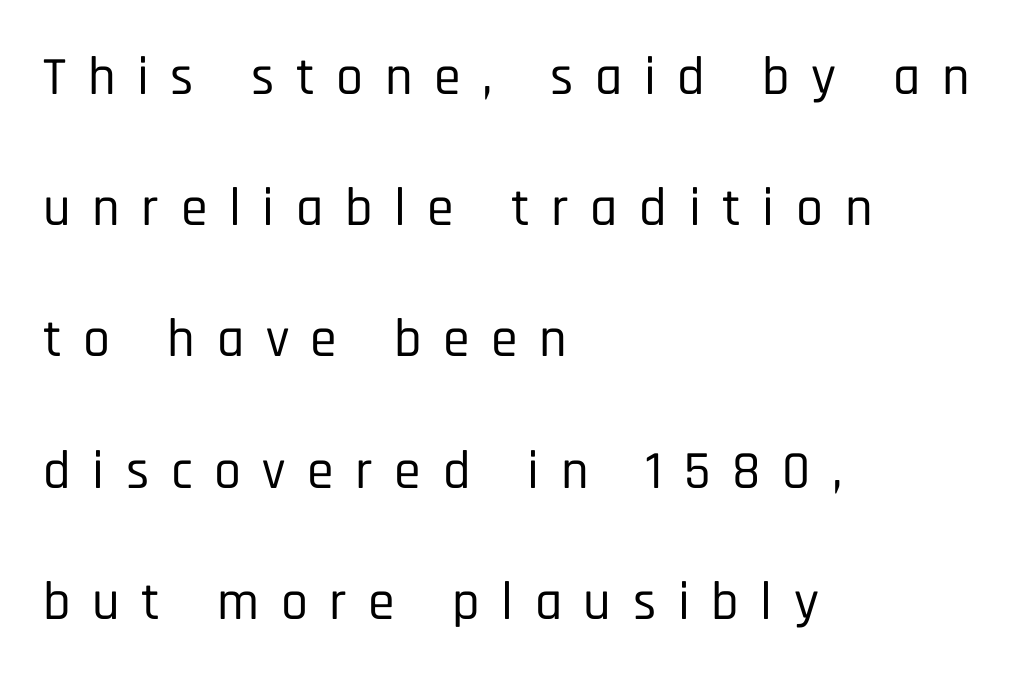
A clean baseline with only descenders dipping below it. A typesetter would call this proportional, since set widths differ per character. Notice how the passage keeps a crisp vertical edge on the left only. Summary of vertical rhythm: relaxed, with wide interline spacing.
